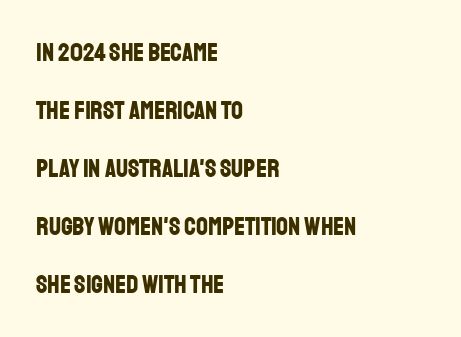
Q: Is the text bold? A: Yes.
Q: Is the text italic (slanted)? A: No, it is upright.
Q: Is the text underlined? A: No.
Q: How is the paragraph aligned? A: Left-aligned.
Q: Is the spacing between letters normal or unusually wide? A: Normal.
Q: Is the spacing between lines tight, normal or loose? A: Loose.
